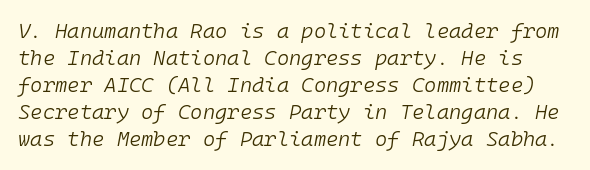
The image shows 21 px text type, italic (leaning right); set normal line spacing (1.29x), normal letter spacing, not underlined.
